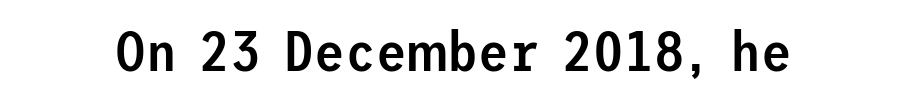
{"serif": "no", "italic": "no", "bold": "semi", "weight": "semibold", "width": "normal", "stroke_contrast": "low", "x_height": "medium", "underline": "no", "letter_spacing": "normal", "letter_spacing_em": 0.0, "glyph_px": 56}
